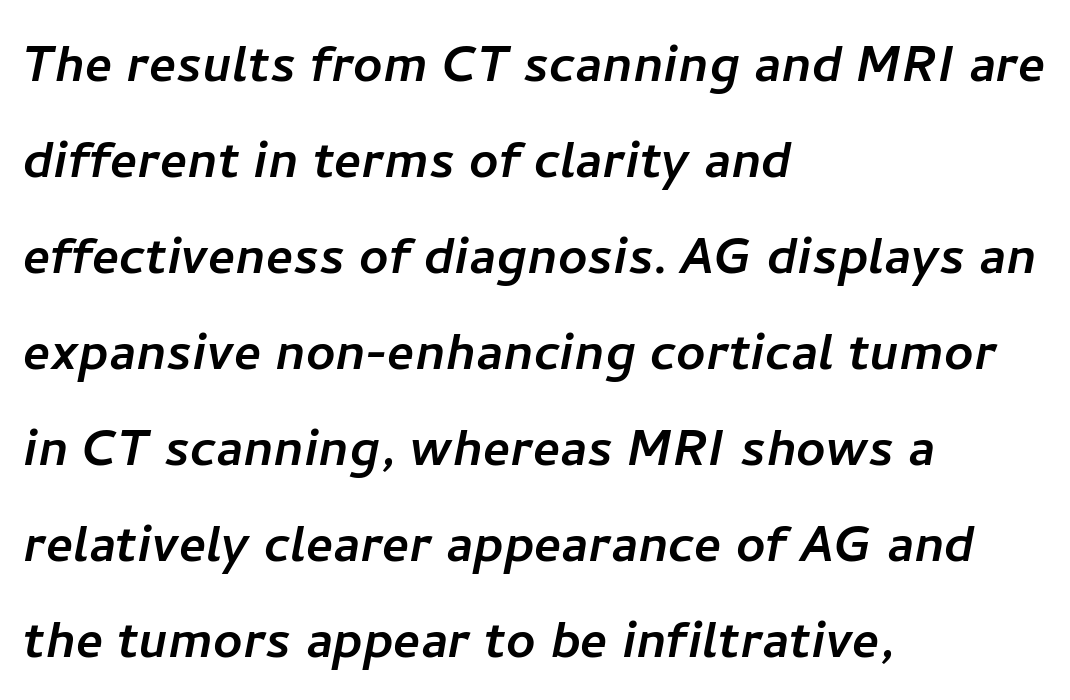
The image shows 64 px sans-serif type; set left-aligned, normal line spacing (1.5x), normal letter spacing, not underlined; low stroke contrast and a medium x-height.
